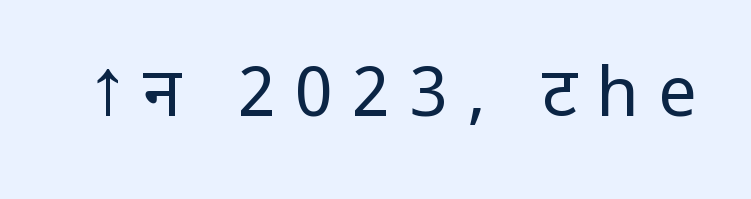
Bare-footed words on every line. You could not count columns in this text — the font is proportionally spaced. Tracking here is generous; glyphs stand well apart from one another. These lines are composed in type without serifs. Nope, not italic — everything's standing straight.
